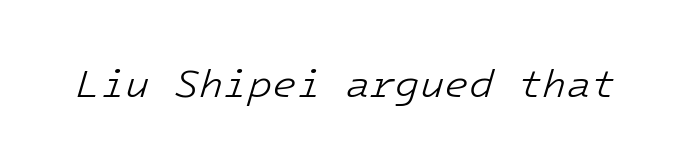
{"italic": "yes", "lean": "right", "slant_degrees": 16, "bold": "no", "weight": "light", "width": "normal", "stroke_contrast": "low", "x_height": "medium", "underline": "no", "letter_spacing": "normal", "letter_spacing_em": 0.0, "glyph_px": 40}
